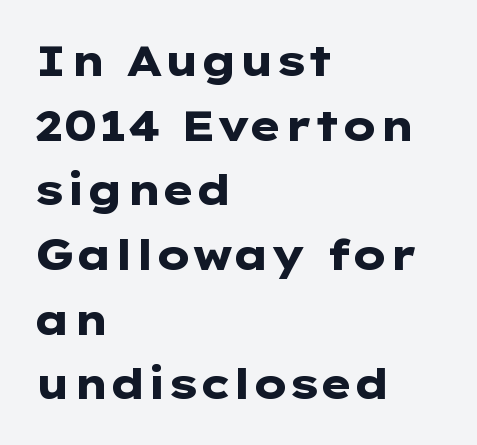
The image shows 42 px heavy, wide sans-serif type, upright; set left-aligned, normal line spacing (1.54x), normal letter spacing, not underlined; low stroke contrast and a medium x-height.
